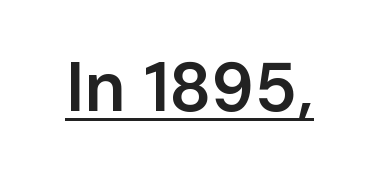
{"serif": "no", "italic": "no", "bold": "semi", "weight": "semibold", "width": "normal", "stroke_contrast": "low", "x_height": "medium", "monospaced": "no", "underline": "yes", "letter_spacing": "normal", "letter_spacing_em": 0.0, "glyph_px": 69}
